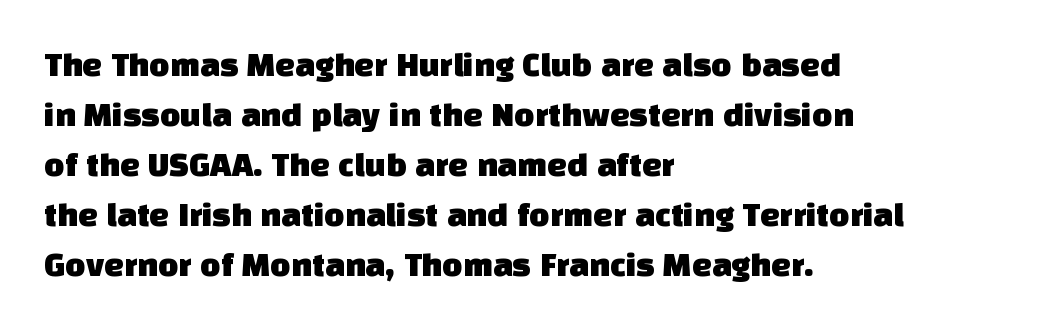
The image shows 35 px sans-serif type; set left-aligned, normal line spacing (1.43x), normal letter spacing, not underlined; low stroke contrast and a large x-height.
